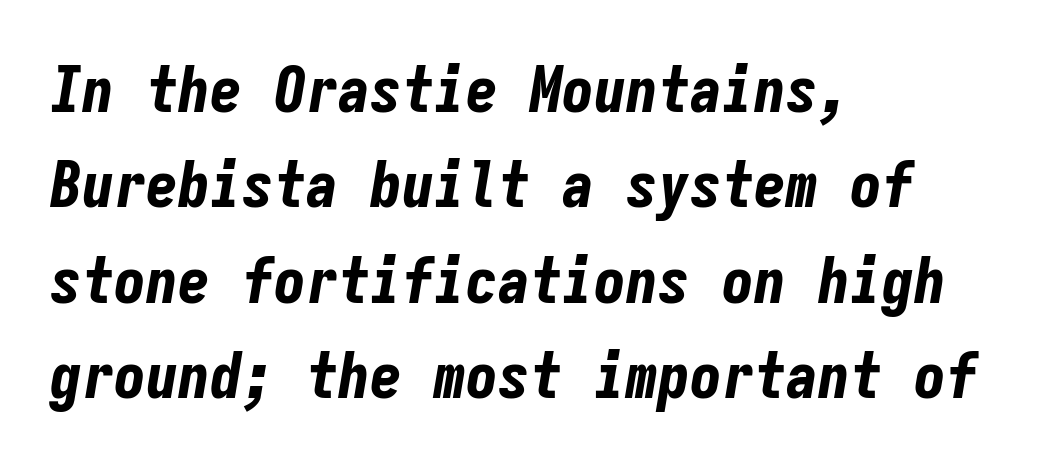
The image shows 64 px bold, condensed type, italic (leaning right), monospaced; set left-aligned, normal line spacing (1.49x), normal letter spacing, not underlined; low stroke contrast and a medium x-height.
